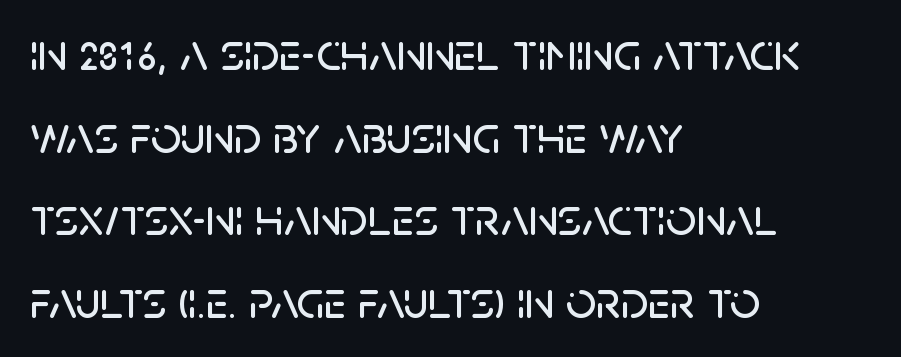
The image shows 53 px sans-serif type, upright; set left-aligned, normal line spacing (1.56x), normal letter spacing, not underlined; low stroke contrast and a large x-height.
